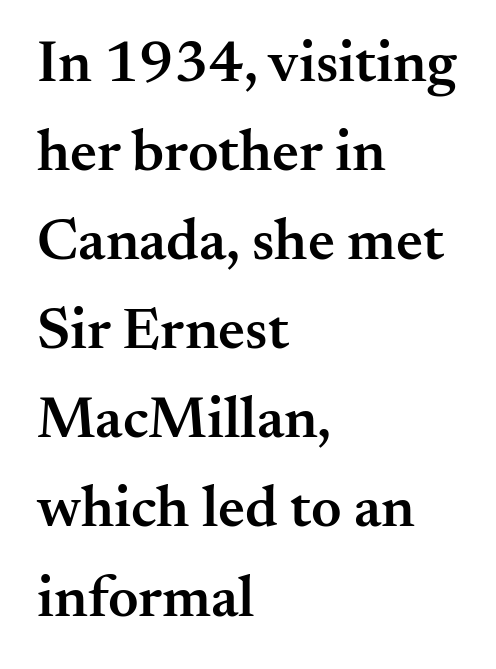
Q: Is the text bold? A: Semi-bold.
Q: Is the text italic (slanted)? A: No, it is upright.
Q: Is the typeface a serif or a sans-serif typeface? A: Serif.
Q: Is the text underlined? A: No.
Q: How is the paragraph aligned? A: Left-aligned.
Q: Is the spacing between letters normal or unusually wide? A: Normal.
Q: Is the spacing between lines tight, normal or loose? A: Normal.
Q: Width (condensed, normal, or wide)? A: Normal.
Q: Stroke contrast? A: Medium.
Q: x-height? A: Small.
Q: Monospaced? A: No.
